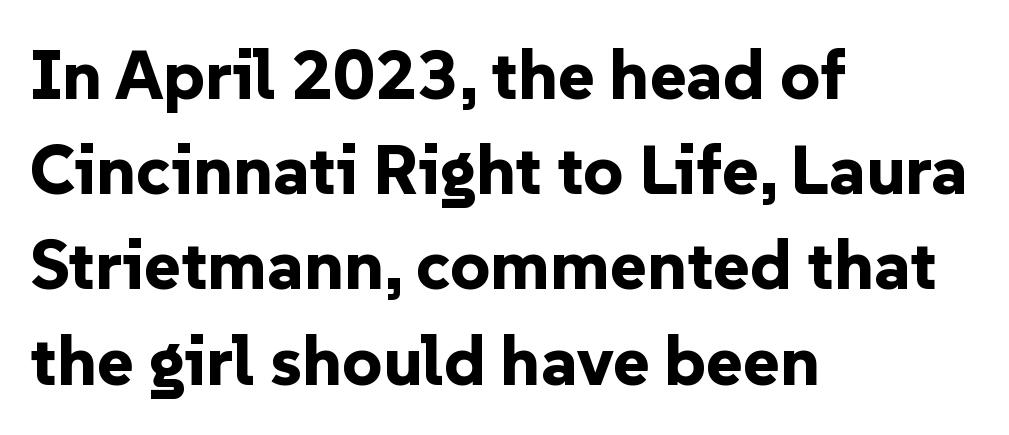
Q: Is the text bold? A: Yes.
Q: Is the text italic (slanted)? A: No, it is upright.
Q: Is the typeface a serif or a sans-serif typeface? A: Sans-serif.
Q: Is the text underlined? A: No.
Q: How is the paragraph aligned? A: Left-aligned.
Q: Is the spacing between letters normal or unusually wide? A: Normal.
Q: Is the spacing between lines tight, normal or loose? A: Normal.
Q: Width (condensed, normal, or wide)? A: Normal.
Q: Stroke contrast? A: Low.
Q: x-height? A: Medium.
Q: Monospaced? A: No.
